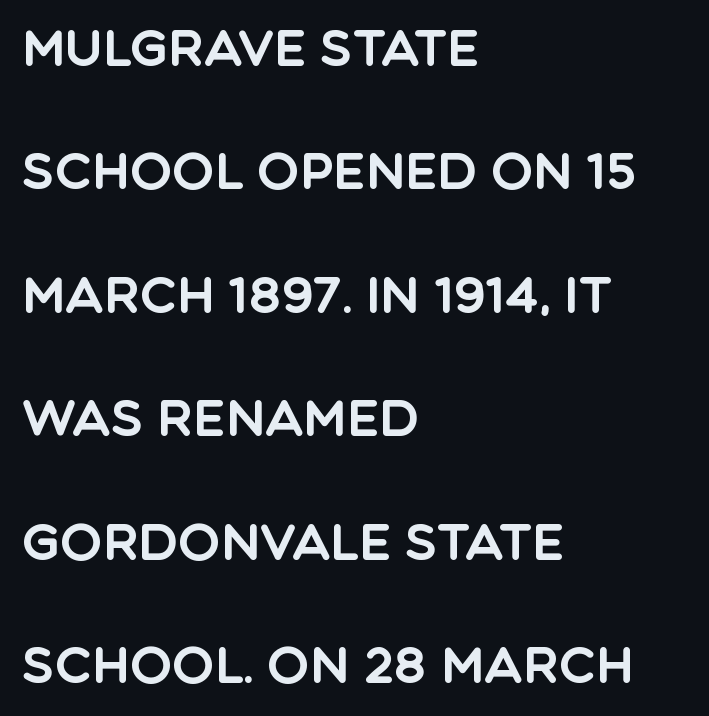
Q: Is the text italic (slanted)? A: No, it is upright.
Q: Is the typeface a serif or a sans-serif typeface? A: Sans-serif.
Q: Is the text underlined? A: No.
Q: How is the paragraph aligned? A: Left-aligned.
Q: Is the spacing between letters normal or unusually wide? A: Normal.
Q: Is the spacing between lines tight, normal or loose? A: Loose.
Q: Width (condensed, normal, or wide)? A: Normal.
Q: x-height? A: Large.
Q: Monospaced? A: No.
